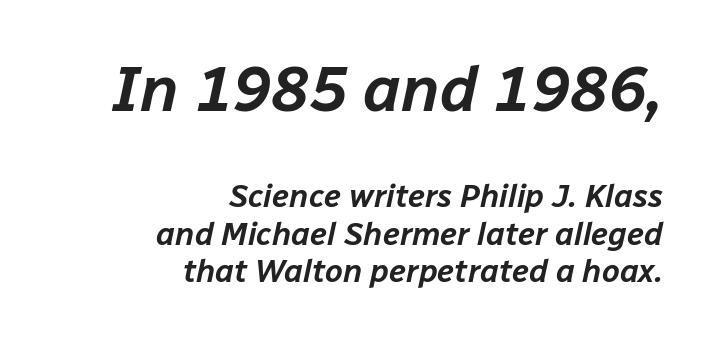
The image shows 64 px text type, italic (leaning right); set right-aligned, line spacing 1.17x, normal letter spacing, not underlined; the first (top) block is 2.0x larger; low stroke contrast and a medium x-height.
